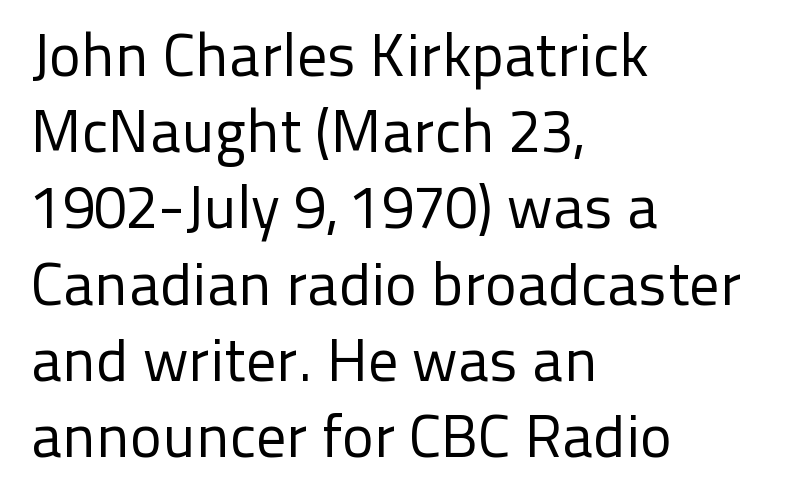
The image shows 60 px regular-weight sans-serif type, upright; set left-aligned, normal line spacing (1.27x), normal letter spacing, not underlined; low stroke contrast and a medium x-height.
